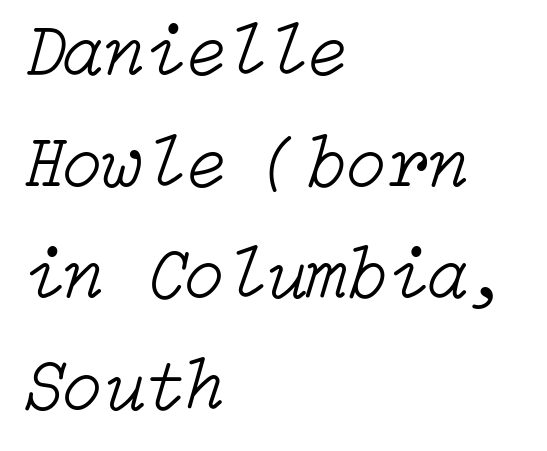
Compared with a centered layout, this one pins lines to the left instead. Descenders hang freely into open space. The letters sit at their default tracking, neither squeezed nor spread. Heft: none added — not bold. Rendered with sloped, italic letterforms. The block of text has a typical density, with ordinary space between rows.
